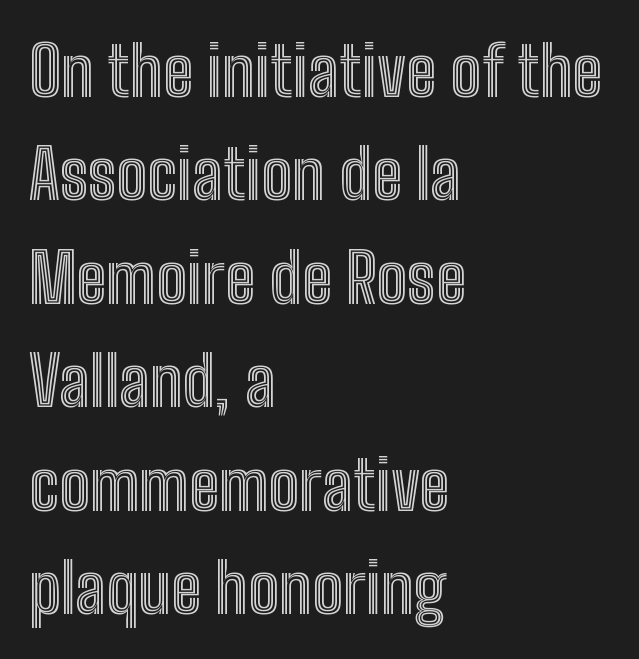
The line-height multiplier appears to be the usual default. Glyph-to-glyph distance matches everyday printed text. Notice how the passage keeps a crisp vertical edge on the left only. The letters stand upright; this is a roman face. Here the designer chose a conventional face with non-uniform glyph widths.
